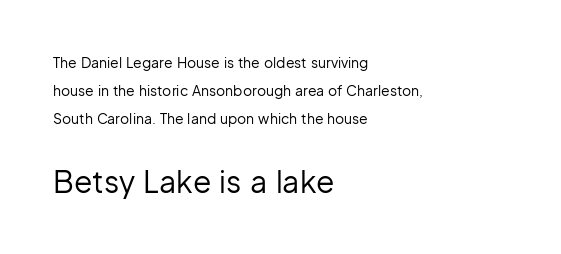
Q: Is the text bold? A: No.
Q: Is the text italic (slanted)? A: No, it is upright.
Q: Is the typeface a serif or a sans-serif typeface? A: Sans-serif.
Q: Is the text underlined? A: No.
Q: How is the paragraph aligned? A: Left-aligned.
Q: Is the spacing between letters normal or unusually wide? A: Normal.
Q: Is the spacing between lines tight, normal or loose? A: Loose.
Q: Which block of text is set in a larger size, the first (top) or the second (bottom)? A: The second (bottom) one.
Q: Width (condensed, normal, or wide)? A: Normal.
Q: Stroke contrast? A: Low.
Q: x-height? A: Medium.
Q: Monospaced? A: No.
